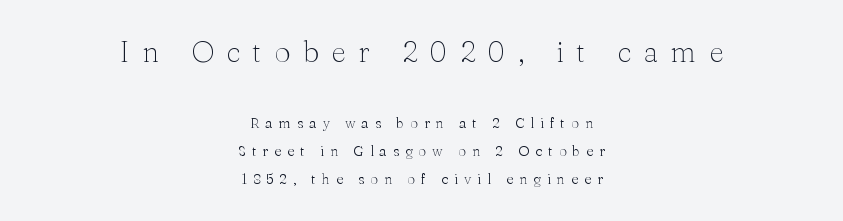
Q: Is the text bold? A: No.
Q: Is the text italic (slanted)? A: No, it is upright.
Q: Is the typeface a serif or a sans-serif typeface? A: Serif.
Q: Is the text underlined? A: No.
Q: How is the paragraph aligned? A: Centered.
Q: Is the spacing between letters normal or unusually wide? A: Unusually wide.
Q: Is the spacing between lines tight, normal or loose? A: Loose.
Q: Which block of text is set in a larger size, the first (top) or the second (bottom)? A: The first (top) one.
Q: Width (condensed, normal, or wide)? A: Normal.
Q: Stroke contrast? A: Medium.
Q: x-height? A: Medium.
Q: Monospaced? A: No.
